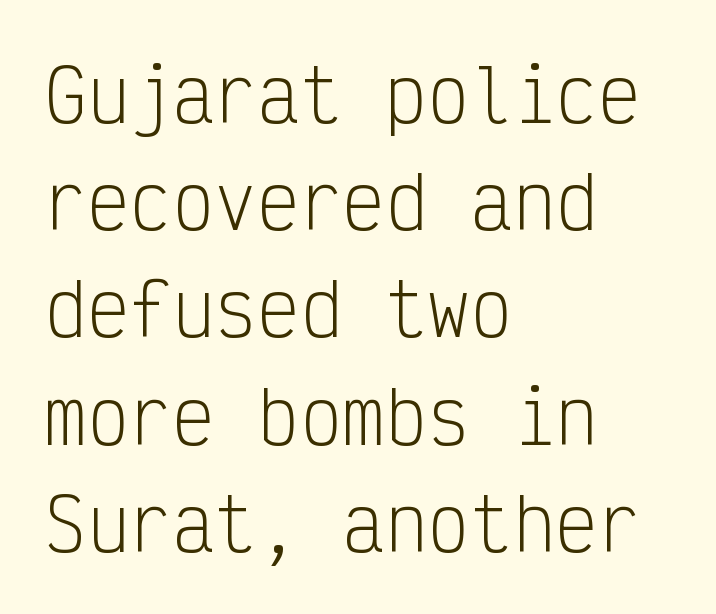
Bold? No — there's no thickening of the strokes. A typesetter would call this leading conventional body-copy spacing. This sample has the even, mechanical cadence of fixed-width lettering. A typesetter would label this face a sans. Letter spacing: default. Just letters on the line, the space beneath them empty.
